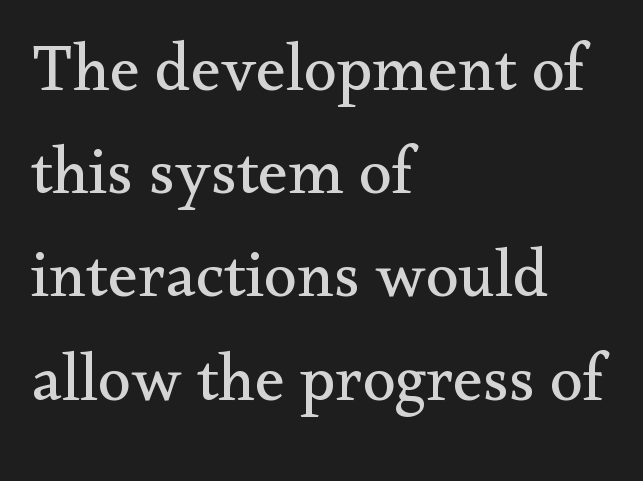
The strip under each line holds only bare page. The line-height multiplier appears to be the usual default. Here the designer chose a conventional face with non-uniform glyph widths. No letter is thick-stroked: the sample isn't bold.
